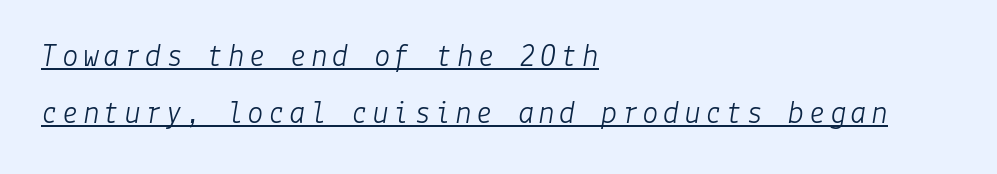
{"italic": "yes", "lean": "right", "slant_degrees": 9, "bold": "no", "weight": "light", "width": "normal", "stroke_contrast": "low", "x_height": "medium", "underline": "yes", "align": "left", "line_spacing_ratio": 1.73, "glyph_px": 33}
